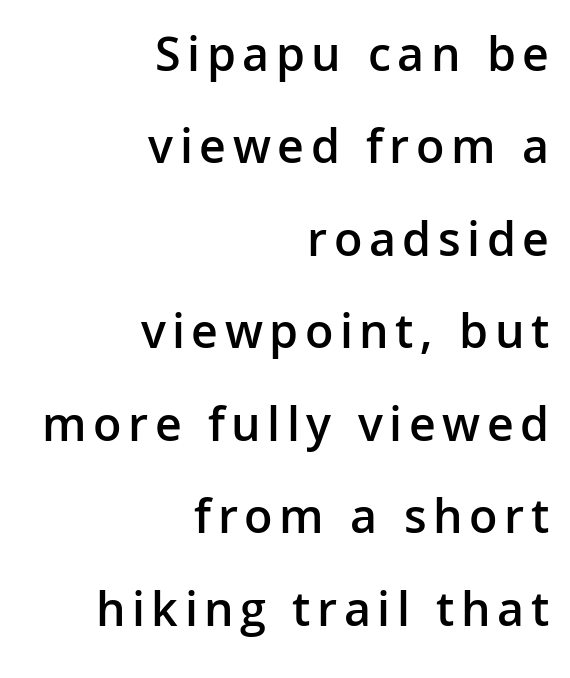
The image shows 50 px semibold sans-serif type, upright; set right-aligned, line spacing 1.85x, not underlined; low stroke contrast and a medium x-height.
